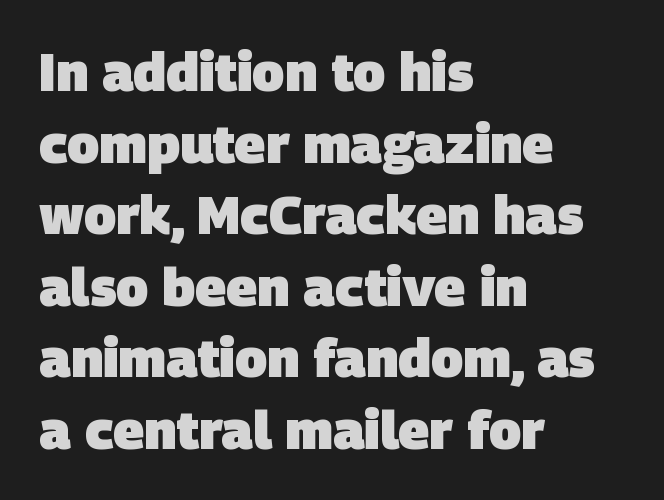
The image shows 53 px heavy sans-serif type; set left-aligned, normal line spacing (1.35x), normal letter spacing, not underlined; low stroke contrast and a large x-height.
